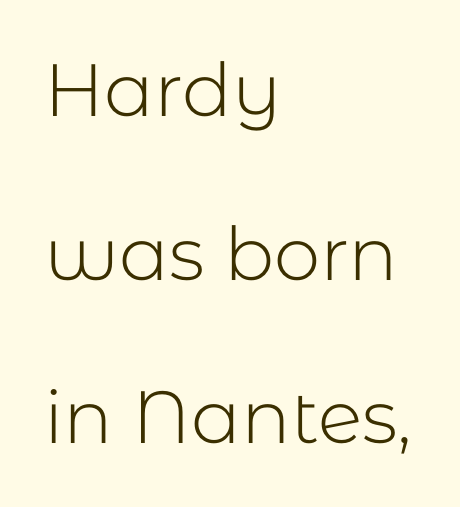
The image shows 74 px light sans-serif type, upright; set left-aligned, loose line spacing (2.21x), normal letter spacing, not underlined; low stroke contrast and a medium x-height.
